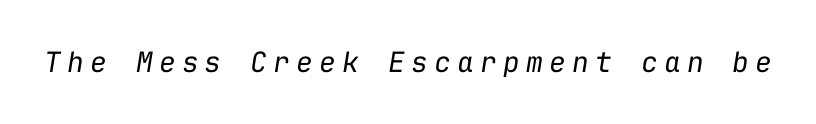
The image shows 28 px regular-weight type, italic (leaning right), monospaced; set unusually wide letter spacing (+0.22 em), not underlined; low stroke contrast and a medium x-height.
